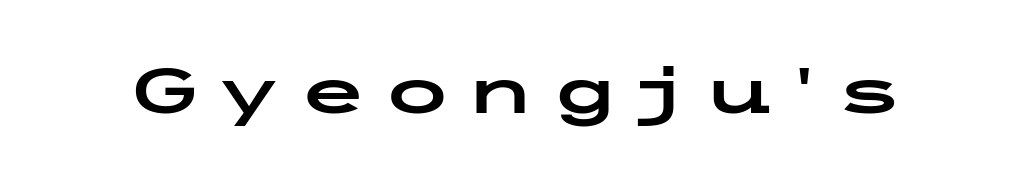
{"serif": "no", "italic": "no", "width": "wide", "stroke_contrast": "low", "x_height": "medium", "underline": "no", "letter_spacing": "wide", "letter_spacing_em": 0.21, "glyph_px": 64}
